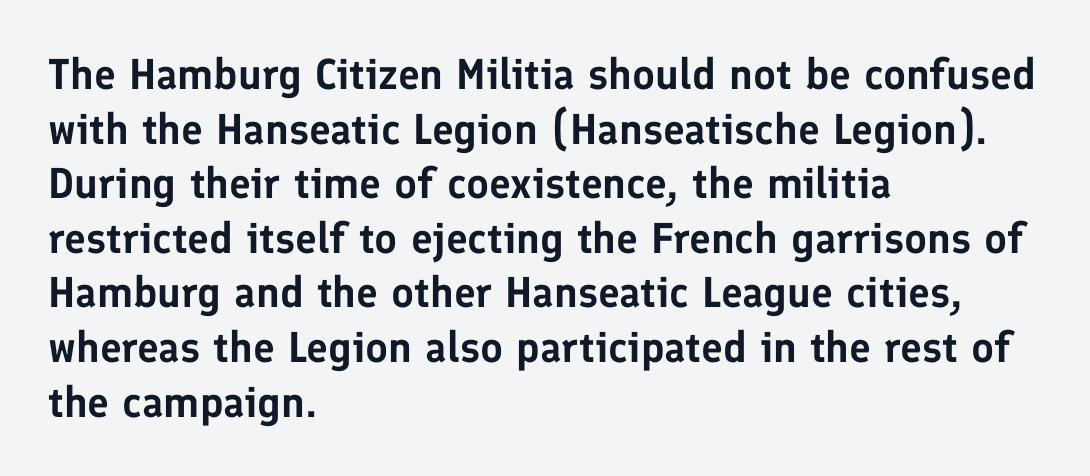
Q: Is the text italic (slanted)? A: No, it is upright.
Q: Is the typeface a serif or a sans-serif typeface? A: Sans-serif.
Q: Is the text underlined? A: No.
Q: How is the paragraph aligned? A: Left-aligned.
Q: Is the spacing between letters normal or unusually wide? A: Normal.
Q: Is the spacing between lines tight, normal or loose? A: Normal.
Q: Width (condensed, normal, or wide)? A: Normal.
Q: Stroke contrast? A: Low.
Q: x-height? A: Medium.
Q: Monospaced? A: No.
